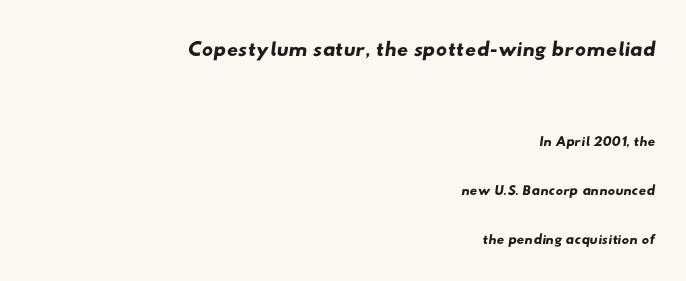
{"serif": "no", "width": "wide", "stroke_contrast": "low", "x_height": "small", "monospaced": "no", "underline": "no", "align": "right", "line_spacing": "loose", "line_spacing_ratio": 2.35, "letter_spacing": "normal", "letter_spacing_em": 0.0, "larger_block": "first", "size_ratio": 1.48, "glyph_px": 31}
